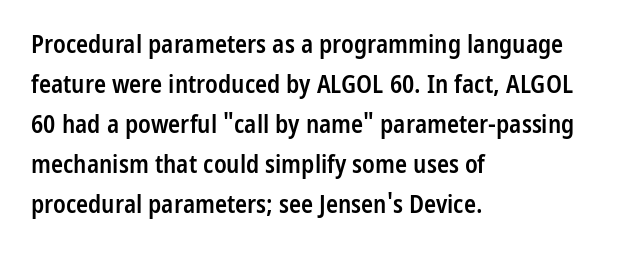
Each glyph is drawn with semibold strokes, heavier than normal yet not fully bold. Students, note that the glyphs here touch the page at normal intervals. Posture: vertical. A classic flush-left, rag-right setting is used for this passage. Does the leading feel generous? No, just average. Descenders hang freely into open space.
